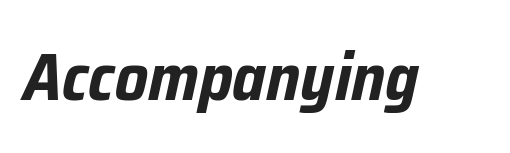
{"italic": "yes", "lean": "right", "slant_degrees": 12, "bold": "yes", "weight": "bold", "width": "condensed", "stroke_contrast": "low", "x_height": "medium", "monospaced": "no", "underline": "no", "letter_spacing": "normal", "letter_spacing_em": 0.0, "glyph_px": 67}
